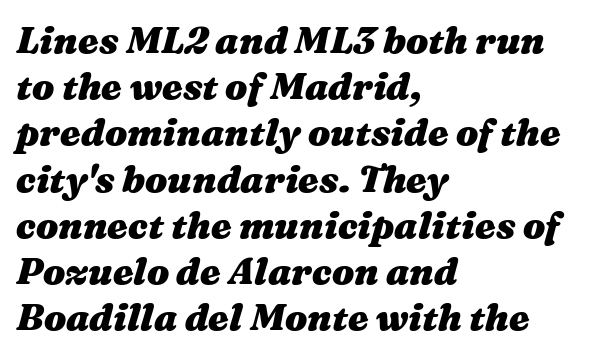
Q: Is the text bold? A: Yes.
Q: Is the text italic (slanted)? A: Yes, it leans right by about 16 degrees.
Q: Is the text underlined? A: No.
Q: How is the paragraph aligned? A: Left-aligned.
Q: Is the spacing between letters normal or unusually wide? A: Normal.
Q: Is the spacing between lines tight, normal or loose? A: Normal.
Q: Width (condensed, normal, or wide)? A: Wide.
Q: Stroke contrast? A: Medium.
Q: x-height? A: Medium.
Q: Monospaced? A: No.
